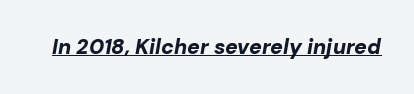
Q: Is the text bold? A: Yes.
Q: Is the text italic (slanted)? A: Yes, it leans right by about 10 degrees.
Q: Is the text underlined? A: Yes.
Q: Is the spacing between letters normal or unusually wide? A: Normal.
